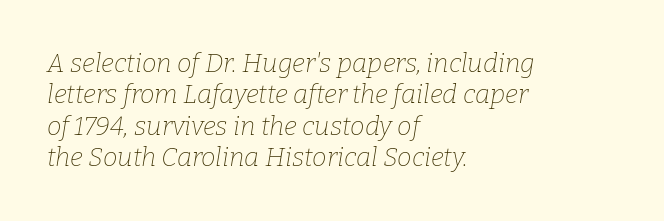
Q: Is the text bold? A: No.
Q: Is the text italic (slanted)? A: Yes, it leans right by about 9 degrees.
Q: Is the text underlined? A: No.
Q: How is the paragraph aligned? A: Left-aligned.
Q: Is the spacing between letters normal or unusually wide? A: Normal.
